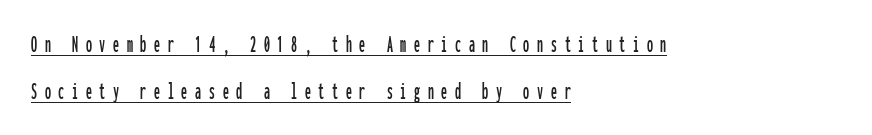
The image shows 24 px text type, upright; set left-aligned, loose line spacing (1.94x), unusually wide letter spacing (+0.32 em), underlined.
